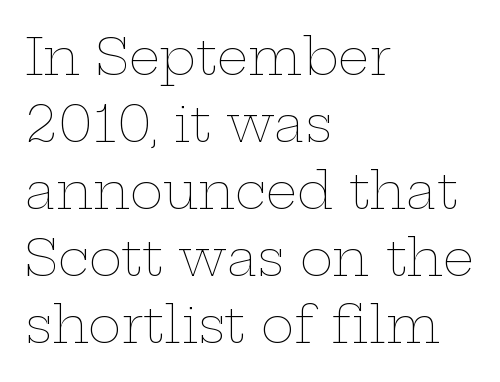
Stem width sits at or under what a default text font uses. Each new line begins a customary step beneath the previous one. This rendering leaves character spacing at its baseline value. The rendering uses natural spacing where letterforms have individual widths.
